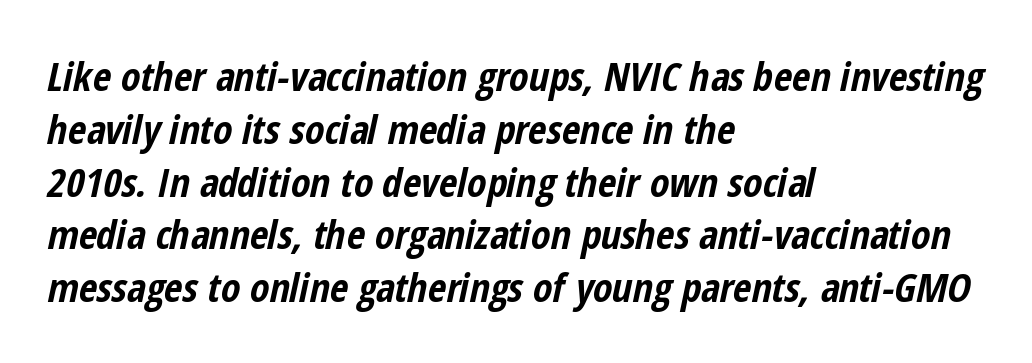
The image shows 40 px bold, condensed type, italic (leaning right); set left-aligned, normal line spacing (1.32x), normal letter spacing, not underlined; low stroke contrast and a medium x-height.
